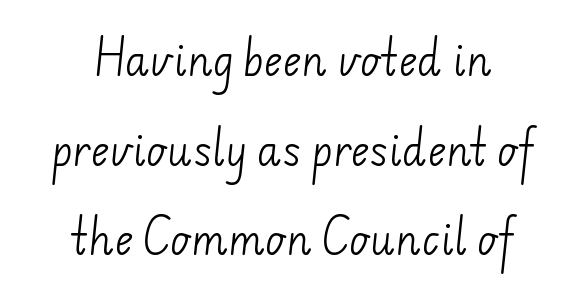
Q: Is the text bold? A: No.
Q: Is the typeface a serif or a sans-serif typeface? A: Sans-serif.
Q: Is the text underlined? A: No.
Q: How is the paragraph aligned? A: Centered.
Q: Is the spacing between letters normal or unusually wide? A: Normal.
Q: Is the spacing between lines tight, normal or loose? A: Loose.
Q: Width (condensed, normal, or wide)? A: Normal.
Q: Stroke contrast? A: Low.
Q: x-height? A: Small.
Q: Monospaced? A: No.
